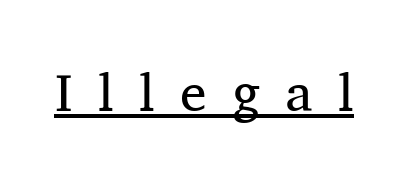
Regarding serifs, this sample has them. The gaps between neighbouring characters are conspicuously large. Characters remain perfectly vertical along every line. Is there an underline? Yes — a line sits under the letters. Stroke thickness stays within the range of a standard reading face or lighter. Spacing verdict: proportional, widths tailored to each character.
